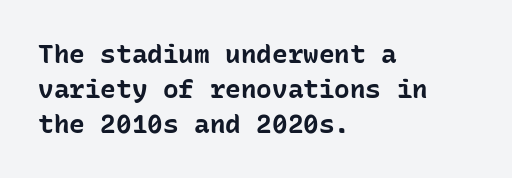
{"italic": "no", "bold": "yes", "underline": "no", "align": "left", "line_spacing": "normal", "line_spacing_ratio": 1.34, "letter_spacing": "normal", "letter_spacing_em": 0.0, "glyph_px": 26}
